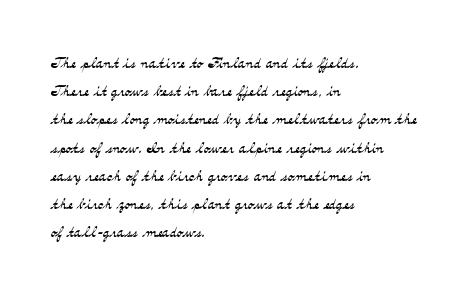
The image shows 20 px text type; set left-aligned, normal line spacing (1.41x), normal letter spacing, not underlined.
